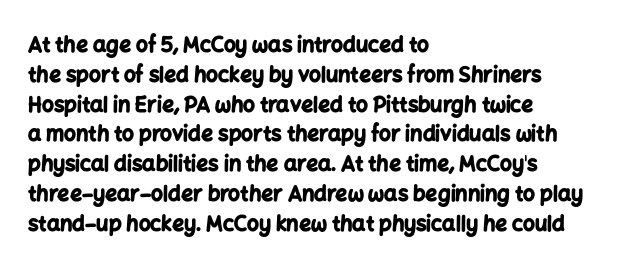
Q: Is the text bold? A: Yes.
Q: Is the text italic (slanted)? A: No, it is upright.
Q: Is the text underlined? A: No.
Q: How is the paragraph aligned? A: Left-aligned.
Q: Is the spacing between letters normal or unusually wide? A: Normal.
Q: Is the spacing between lines tight, normal or loose? A: Normal.
